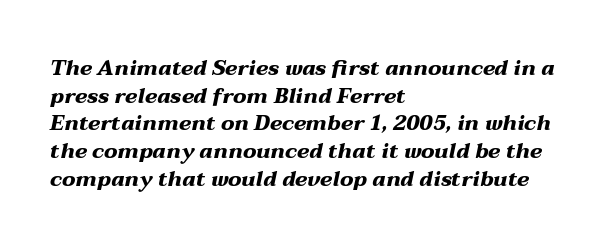
{"italic": "yes", "lean": "right", "slant_degrees": 12, "bold": "yes", "underline": "no", "align": "left", "line_spacing": "normal", "line_spacing_ratio": 1.32, "letter_spacing": "normal", "letter_spacing_em": 0.0, "glyph_px": 21}
